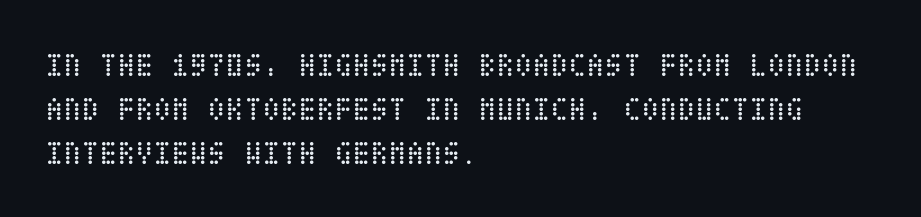
Q: Is the text bold? A: No.
Q: Is the text italic (slanted)? A: No, it is upright.
Q: Is the text underlined? A: No.
Q: How is the paragraph aligned? A: Left-aligned.
Q: Is the spacing between letters normal or unusually wide? A: Normal.
Q: Is the spacing between lines tight, normal or loose? A: Normal.
Q: Width (condensed, normal, or wide)? A: Condensed.
Q: Stroke contrast? A: Low.
Q: x-height? A: Large.
